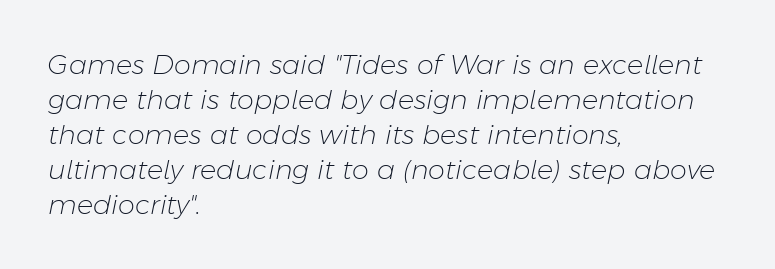
The image shows 27 px text type, italic (leaning right); set left-aligned, normal line spacing (1.3x), normal letter spacing, not underlined.
